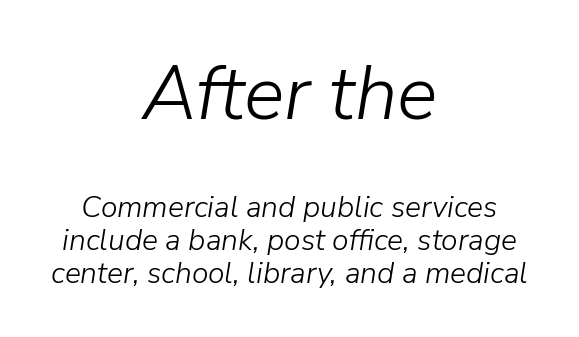
Q: Is the text bold? A: No.
Q: Is the text italic (slanted)? A: Yes, it leans right by about 9 degrees.
Q: Is the text underlined? A: No.
Q: How is the paragraph aligned? A: Centered.
Q: Is the spacing between letters normal or unusually wide? A: Normal.
Q: Is the spacing between lines tight, normal or loose? A: Tight.
Q: Which block of text is set in a larger size, the first (top) or the second (bottom)? A: The first (top) one.
Q: Width (condensed, normal, or wide)? A: Normal.
Q: Stroke contrast? A: Low.
Q: x-height? A: Medium.
Q: Monospaced? A: No.
